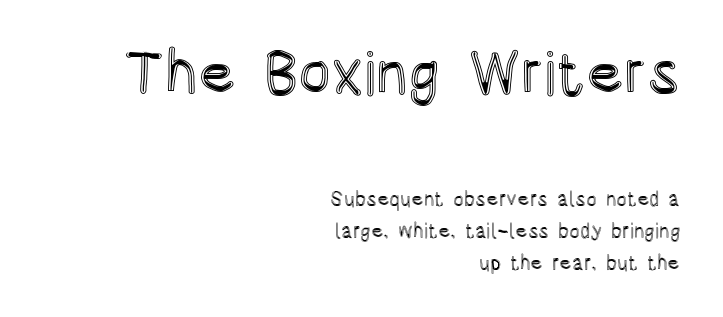
The image shows 61 px condensed type, upright; set right-aligned, normal line spacing (1.6x), normal letter spacing, not underlined; the first (top) block is 3.05x larger; a large x-height.
